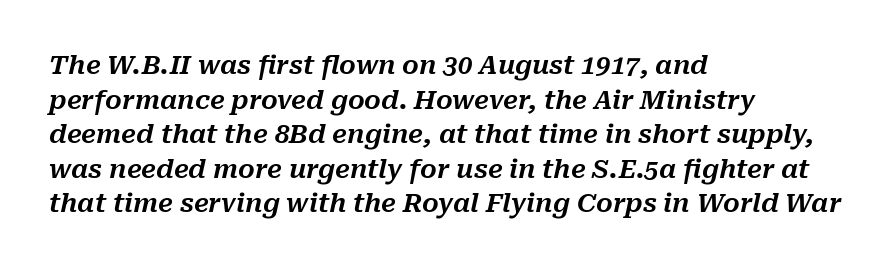
The image shows 26 px text type, italic (leaning right); set left-aligned, normal line spacing (1.33x), normal letter spacing, not underlined.
